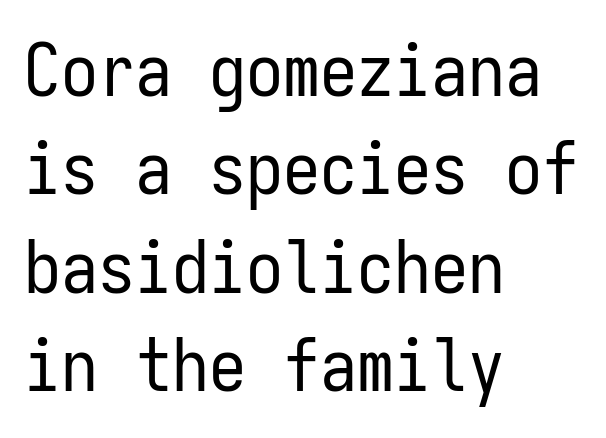
Q: Is the text bold? A: No.
Q: Is the text italic (slanted)? A: No, it is upright.
Q: Is the typeface a serif or a sans-serif typeface? A: Sans-serif.
Q: Is the text underlined? A: No.
Q: How is the paragraph aligned? A: Left-aligned.
Q: Is the spacing between letters normal or unusually wide? A: Normal.
Q: Is the spacing between lines tight, normal or loose? A: Normal.
Q: Width (condensed, normal, or wide)? A: Condensed.
Q: Stroke contrast? A: Low.
Q: x-height? A: Medium.
Q: Monospaced? A: Yes.
